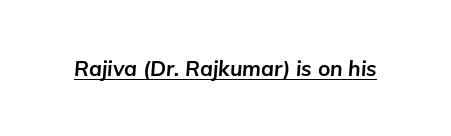
The line texture is even and compact thanks to regular tracking. Is there an underline? Yes — a line sits under the letters. I'd describe the lettering as bold — thick and assertive. Designer's note — italics engaged.
